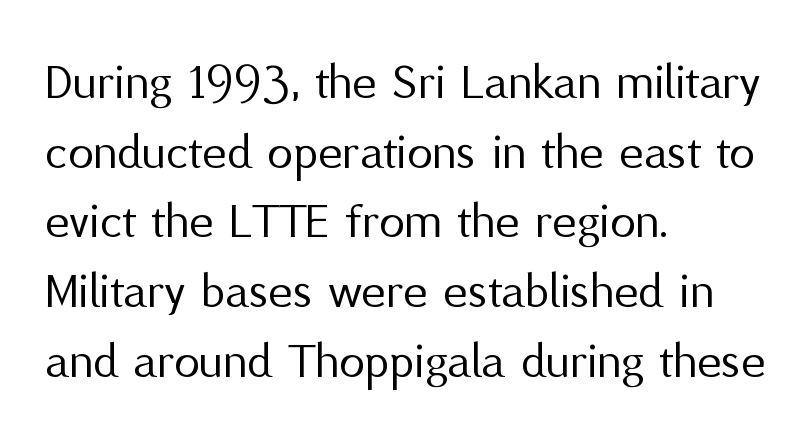
{"serif": "no", "italic": "no", "bold": "no", "weight": "regular", "width": "normal", "stroke_contrast": "medium", "x_height": "medium", "monospaced": "no", "underline": "no", "align": "left", "line_spacing": "normal", "line_spacing_ratio": 1.34, "letter_spacing": "normal", "letter_spacing_em": 0.0, "glyph_px": 52}
